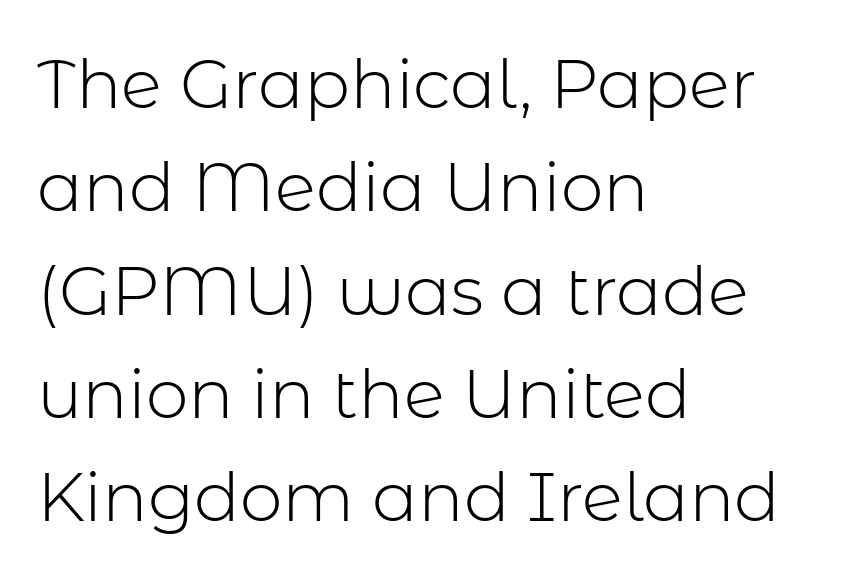
{"serif": "no", "italic": "no", "bold": "no", "weight": "light", "width": "normal", "stroke_contrast": "low", "x_height": "medium", "monospaced": "no", "underline": "no", "align": "left", "line_spacing": "normal", "line_spacing_ratio": 1.52, "letter_spacing": "normal", "letter_spacing_em": 0.0, "glyph_px": 68}
